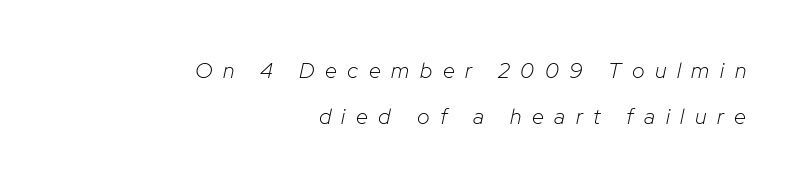
The image shows 22 px text type, italic (leaning right); set right-aligned, loose line spacing (2.07x), unusually wide letter spacing (+0.48 em), not underlined.
